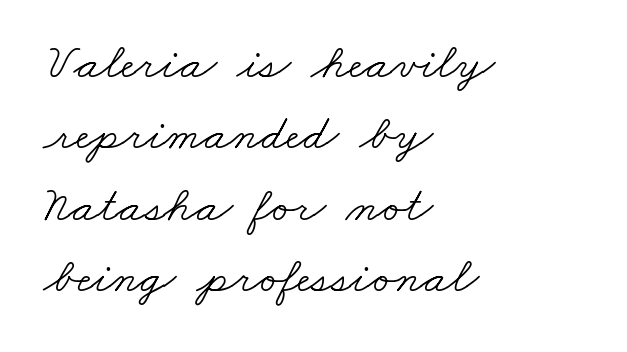
Q: Is the text bold? A: No.
Q: Is the typeface a serif or a sans-serif typeface? A: Serif.
Q: Is the text underlined? A: No.
Q: How is the paragraph aligned? A: Left-aligned.
Q: Is the spacing between letters normal or unusually wide? A: Normal.
Q: Is the spacing between lines tight, normal or loose? A: Normal.
Q: Width (condensed, normal, or wide)? A: Wide.
Q: Stroke contrast? A: Low.
Q: x-height? A: Small.
Q: Monospaced? A: No.
